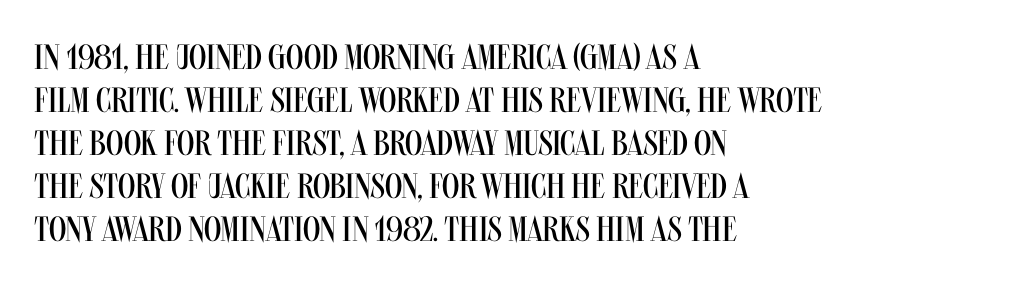
{"serif": "no", "italic": "no", "bold": "no", "weight": "regular", "width": "condensed", "stroke_contrast": "medium", "x_height": "large", "monospaced": "no", "underline": "no", "align": "left", "line_spacing_ratio": 1.23, "letter_spacing": "normal", "letter_spacing_em": 0.0, "glyph_px": 35}
